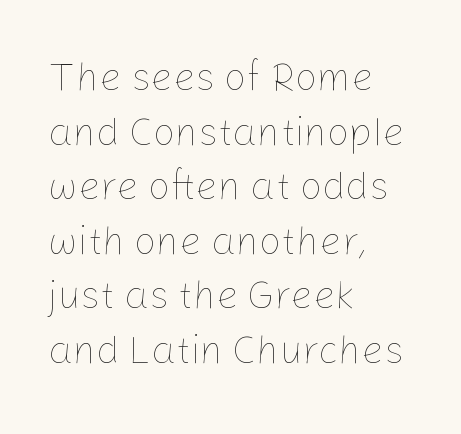
Reading down the column, the eye jumps a familiar distance to each next line. No extra tracking has been applied to these lines. The axis of the letterforms is exactly vertical. The font is comparable to plain body text, perhaps lighter. The foot of each line stays bare and open.
